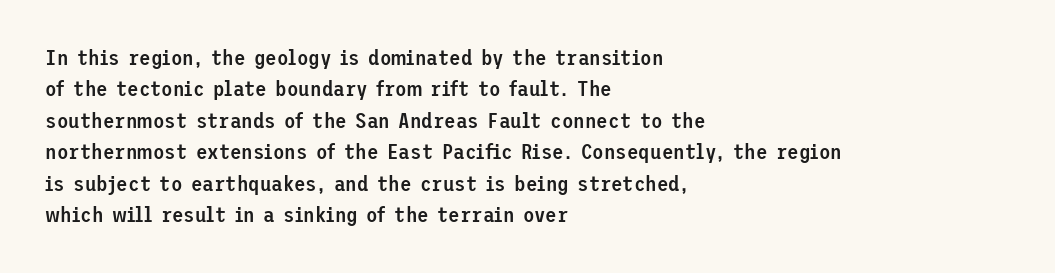
The glyphs have the mass of a demibold cut, below bold. The compositor pushed each line to the left boundary. The passage shown is not underscored anywhere. Caption: standard tracking, unaltered. Reading down the column, the eye jumps a familiar distance to each next line. The axis of the letterforms is exactly vertical.
